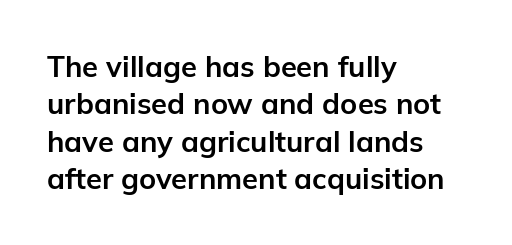
{"serif": "no", "italic": "no", "bold": "yes", "weight": "bold", "width": "normal", "stroke_contrast": "low", "x_height": "medium", "monospaced": "no", "underline": "no", "align": "left", "line_spacing": "normal", "line_spacing_ratio": 1.29, "letter_spacing": "normal", "letter_spacing_em": 0.0, "glyph_px": 29}
